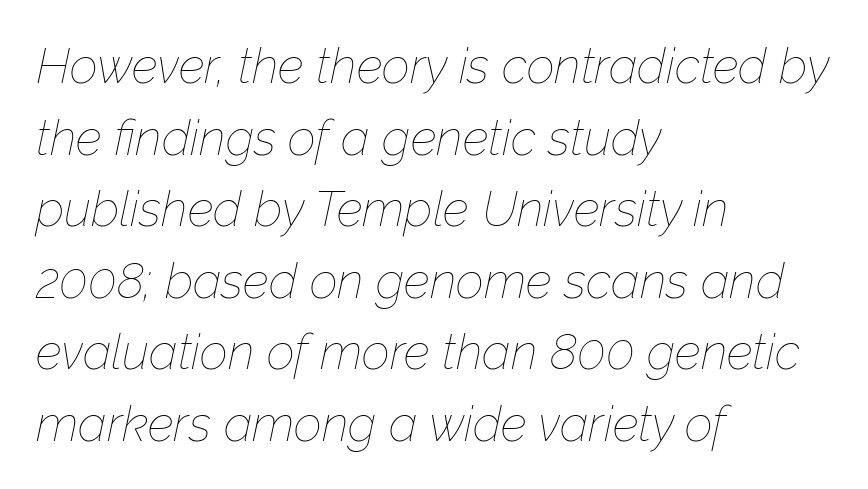
Q: Is the text bold? A: No.
Q: Is the text italic (slanted)? A: Yes, it leans right by about 12 degrees.
Q: Is the text underlined? A: No.
Q: How is the paragraph aligned? A: Left-aligned.
Q: Is the spacing between letters normal or unusually wide? A: Normal.
Q: Is the spacing between lines tight, normal or loose? A: Normal.
Q: Width (condensed, normal, or wide)? A: Normal.
Q: Stroke contrast? A: Low.
Q: x-height? A: Medium.
Q: Monospaced? A: No.
